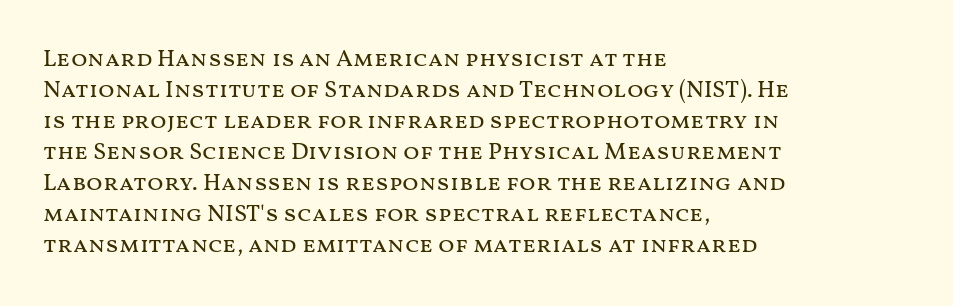
These lines keep a tight, regular rhythm from letter to letter. Notice how descenders clear the ascenders below comfortably — that's standard leading. These lines were composed using upright roman letters. One-word summary of the alignment: left. Nobody drew a line under any word here. The typesetting does not lean heavy: it is not bold.
